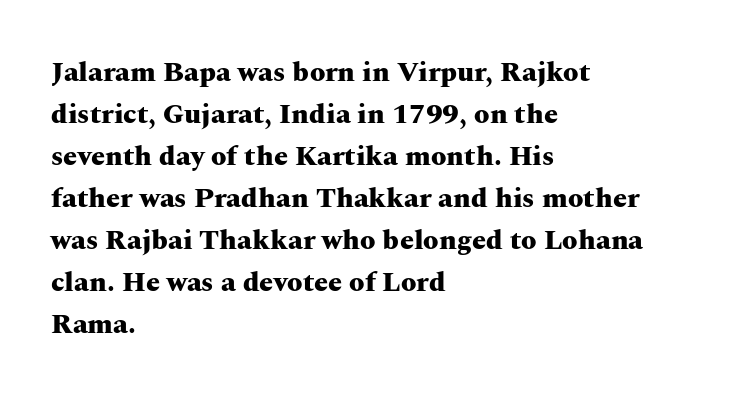
{"serif": "yes", "italic": "no", "bold": "yes", "weight": "heavy", "width": "wide", "stroke_contrast": "medium", "x_height": "medium", "monospaced": "no", "underline": "no", "align": "left", "line_spacing": "normal", "line_spacing_ratio": 1.5, "letter_spacing": "normal", "letter_spacing_em": 0.0, "glyph_px": 28}
